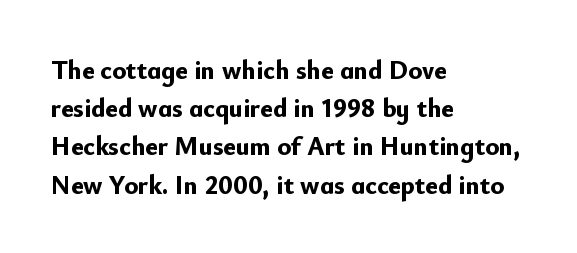
One glance says typical: line gaps are just what's usual. Students, note that the glyphs here touch the page at normal intervals. When letters stand straight like this, we call the style roman or upright. The string is rendered with underlining switched off. Casual observation: everything's shoved over to the left.
